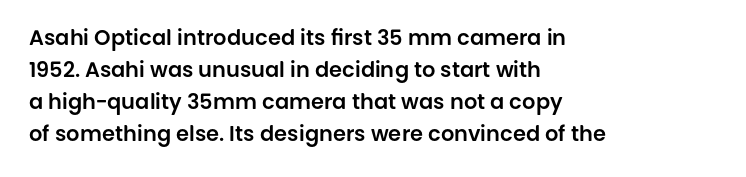
Layout note: lines flush left. The string is rendered with underlining switched off. The line texture is even and compact thanks to regular tracking. A roman cut, with each character standing at attention. The space between consecutive lines is moderate.
